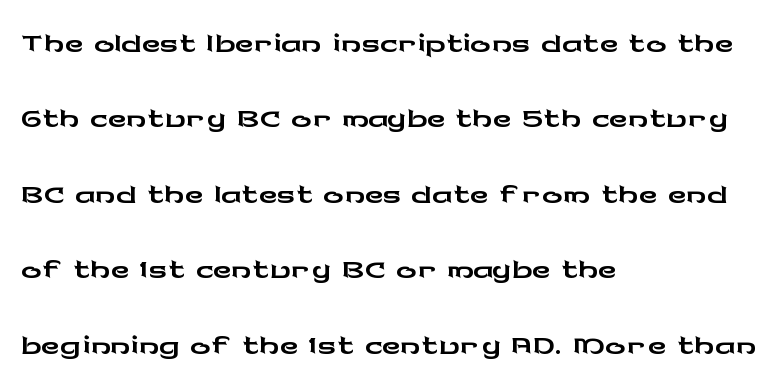
The image shows 51 px wide sans-serif type, upright; set left-aligned, normal line spacing (1.48x), normal letter spacing, not underlined; low stroke contrast and a medium x-height.
